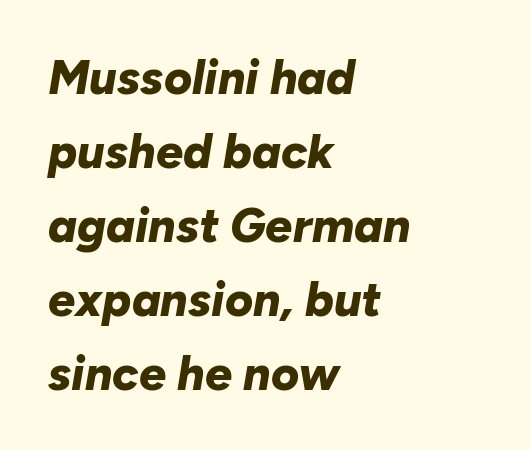
Q: Is the text bold? A: Yes.
Q: Is the text italic (slanted)? A: Yes, it leans right by about 10 degrees.
Q: Is the text underlined? A: No.
Q: How is the paragraph aligned? A: Left-aligned.
Q: Is the spacing between letters normal or unusually wide? A: Normal.
Q: Is the spacing between lines tight, normal or loose? A: Normal.
Q: Width (condensed, normal, or wide)? A: Normal.
Q: Stroke contrast? A: Low.
Q: x-height? A: Medium.
Q: Monospaced? A: No.
